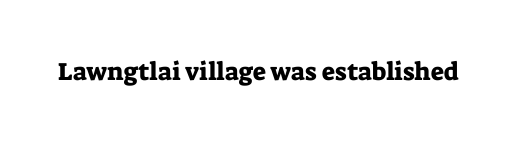
If you drew a line through each stem, it would be perfectly vertical. Characters follow at the spacing the type designer built in. The words here are not underlined.
